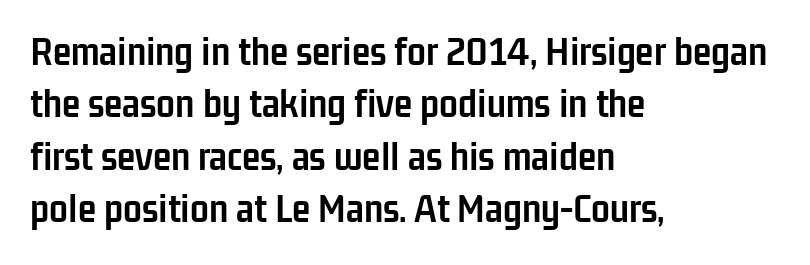
The image shows 42 px semibold, condensed sans-serif type, upright; set left-aligned, normal line spacing (1.25x), normal letter spacing, not underlined; low stroke contrast and a medium x-height.
